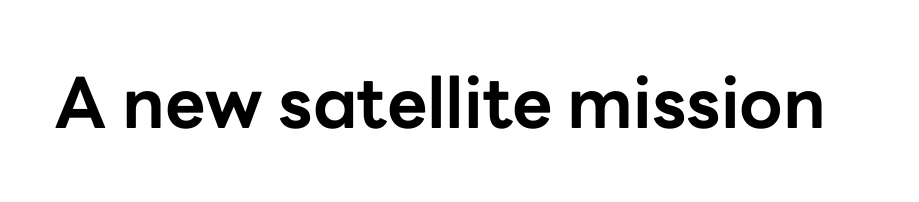
What kind of face is this? One without serifs — a sans. Standard letterfit; no display-style spreading of the glyphs. Each letter keeps its own natural width here, so spacing adapts to shape. Upright lettering throughout. Letters rest on an invisible, unmarked baseline.
